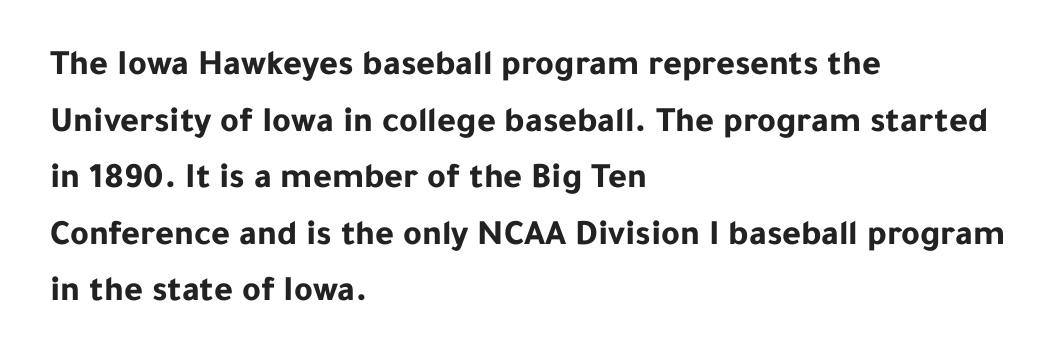
{"serif": "no", "italic": "no", "bold": "yes", "weight": "bold", "width": "normal", "stroke_contrast": "low", "x_height": "medium", "monospaced": "no", "underline": "no", "align": "left", "line_spacing": "normal", "line_spacing_ratio": 1.57, "letter_spacing": "normal", "letter_spacing_em": 0.0, "glyph_px": 36}
